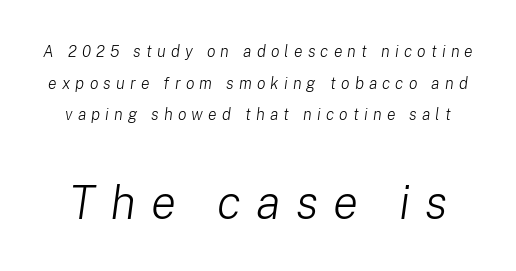
Q: Is the text bold? A: No.
Q: Is the text italic (slanted)? A: Yes, it leans right by about 8 degrees.
Q: Is the text underlined? A: No.
Q: Is the spacing between letters normal or unusually wide? A: Unusually wide.
Q: Is the spacing between lines tight, normal or loose? A: Loose.
Q: Which block of text is set in a larger size, the first (top) or the second (bottom)? A: The second (bottom) one.
Q: Width (condensed, normal, or wide)? A: Normal.
Q: Stroke contrast? A: Low.
Q: x-height? A: Medium.
Q: Monospaced? A: No.
